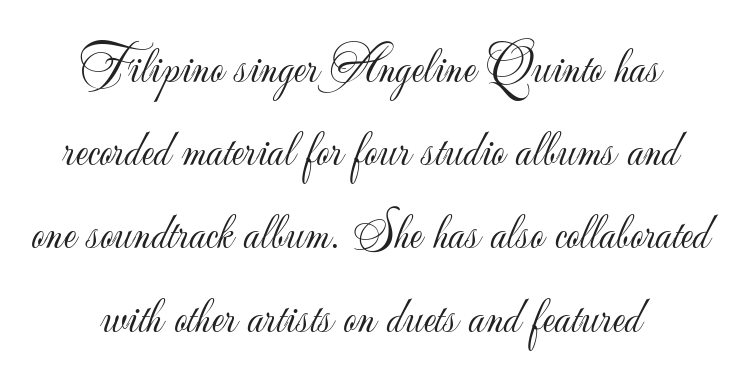
Rows of type keep a routine distance in the vertical direction. A typesetter would call this zero additional tracking. The rendering positions every line midway between the sides. The strokes are not fattened; the text isn't bold. The face used here is a sans, in the tradition of grotesques and geometrics. Each letter keeps its own natural width here, so spacing adapts to shape.
